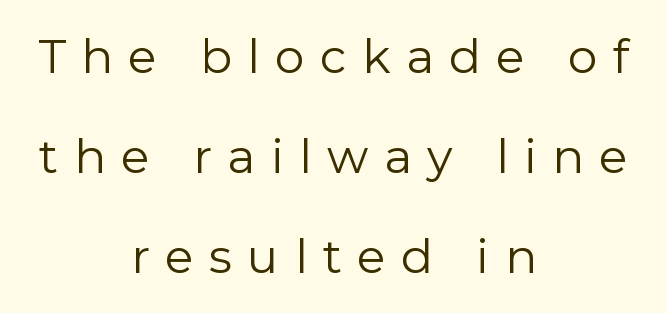
The face used here is rendered with a markedly widened letterfit. Are there feet on the stems? There aren't — it's a sans. A typesetter would mark this as roman, not italic. A bare baseline throughout the passage.
